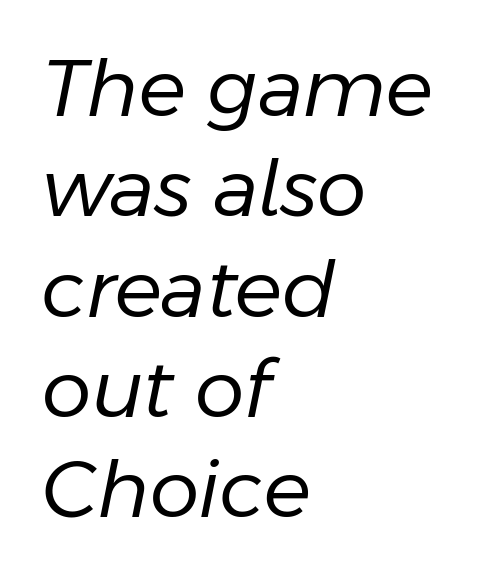
The image shows 79 px regular-weight type, italic (leaning right); set left-aligned, normal line spacing (1.27x), normal letter spacing, not underlined; low stroke contrast and a medium x-height.
